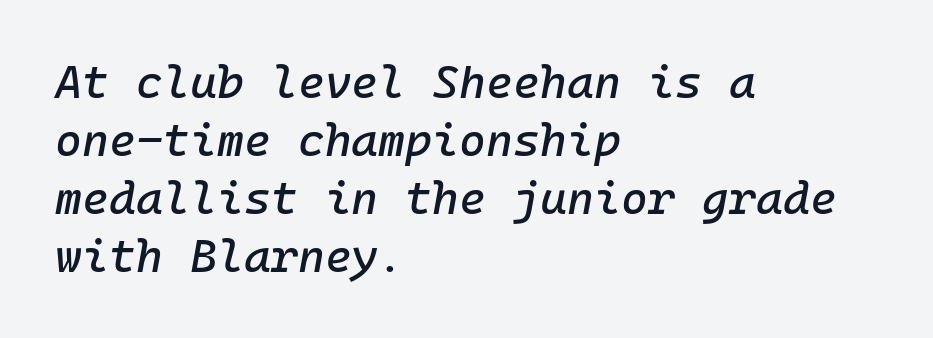
The image shows 46 px text type, italic (leaning right); set left-aligned, normal line spacing (1.26x), normal letter spacing, not underlined; low stroke contrast and a medium x-height.
